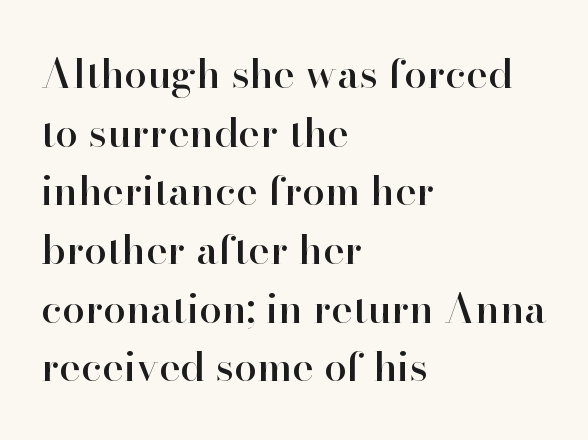
The image shows 41 px serif type, upright; set left-aligned, normal line spacing (1.43x), normal letter spacing, not underlined; high stroke contrast and a small x-height.
